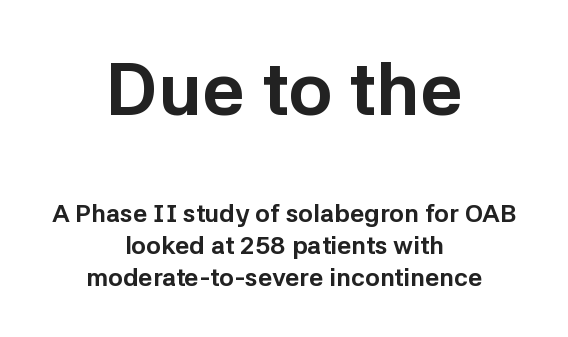
{"serif": "no", "italic": "no", "bold": "yes", "weight": "bold", "width": "normal", "stroke_contrast": "low", "x_height": "medium", "monospaced": "no", "underline": "no", "align": "center", "line_spacing": "normal", "line_spacing_ratio": 1.28, "letter_spacing": "normal", "letter_spacing_em": 0.0, "larger_block": "first", "size_ratio": 2.96, "glyph_px": 74}
